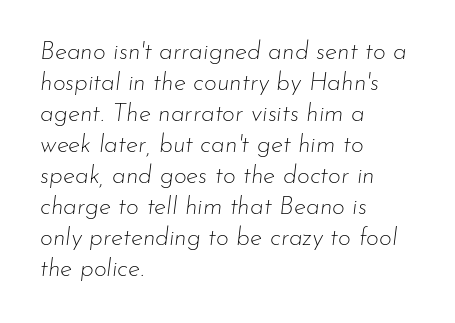
The image shows 25 px text type, italic (leaning right); set left-aligned, line spacing 1.24x, normal letter spacing, not underlined.
